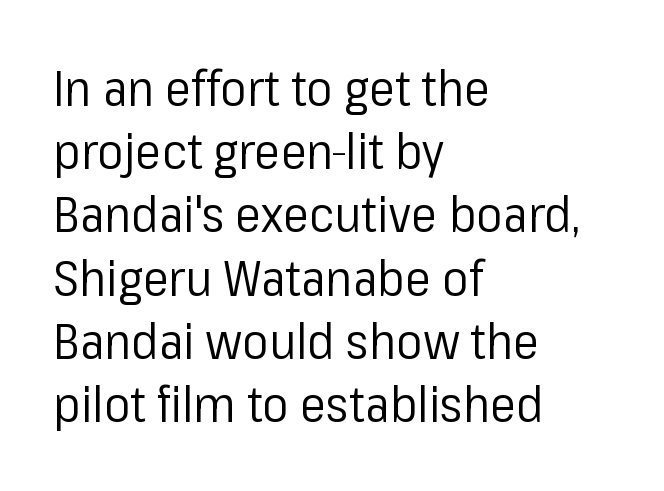
{"serif": "no", "italic": "no", "bold": "no", "weight": "regular", "width": "normal", "stroke_contrast": "low", "x_height": "medium", "monospaced": "no", "underline": "no", "align": "left", "line_spacing": "normal", "line_spacing_ratio": 1.29, "letter_spacing": "normal", "letter_spacing_em": 0.0, "glyph_px": 49}
